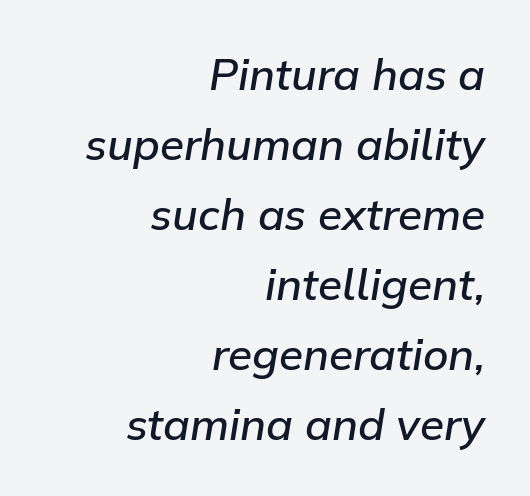
{"italic": "yes", "lean": "right", "slant_degrees": 9, "bold": "semi", "weight": "semibold", "width": "normal", "stroke_contrast": "low", "x_height": "medium", "monospaced": "no", "underline": "no", "align": "right", "line_spacing": "normal", "line_spacing_ratio": 1.59, "letter_spacing": "normal", "letter_spacing_em": 0.0, "glyph_px": 44}
